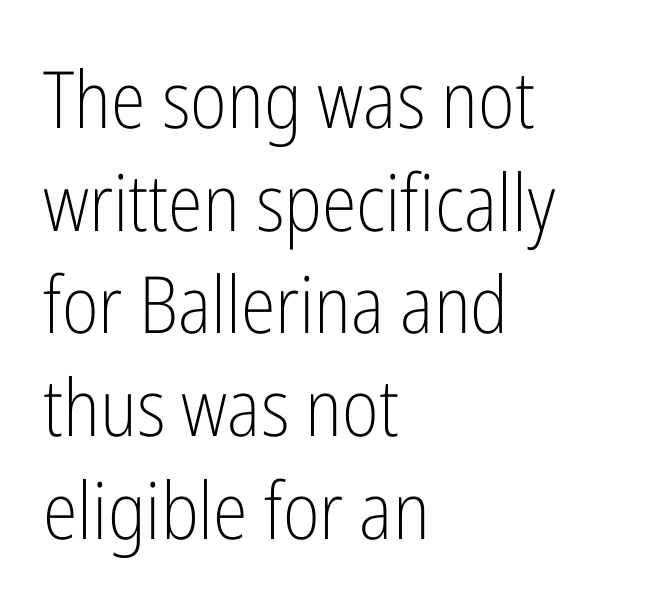
Each letter keeps its own natural width here, so spacing adapts to shape. Lines of text with bare space underneath. This sample keeps an unexceptional amount of space between lines. Tracking here is standard; glyphs follow each other at the usual distance. A classic flush-left, rag-right setting is used for this passage.
